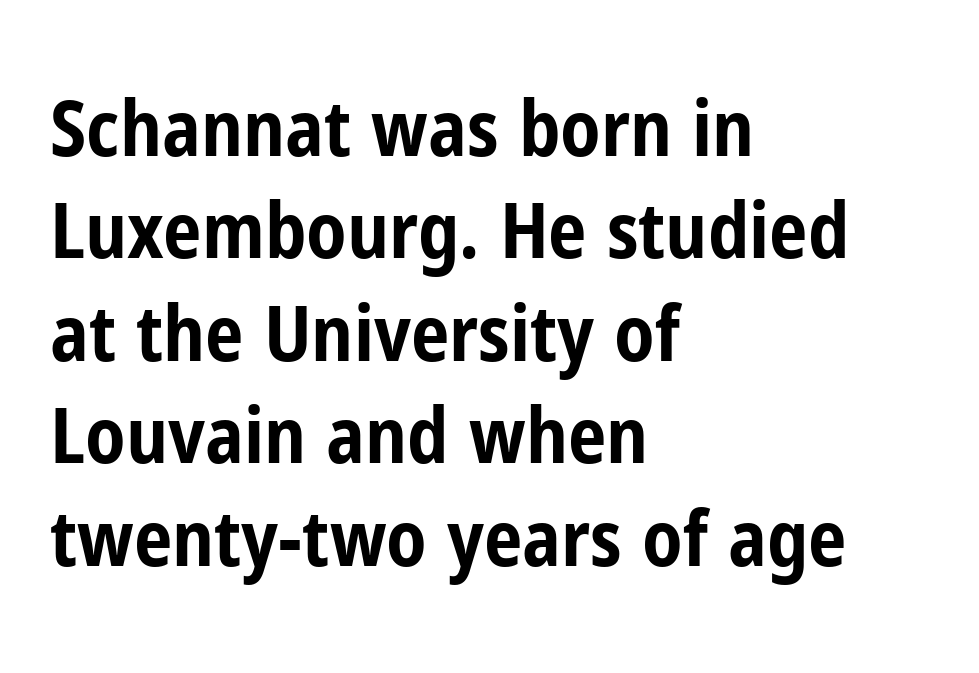
The image shows 77 px bold, condensed sans-serif type, upright; set left-aligned, normal line spacing (1.33x), normal letter spacing, not underlined; low stroke contrast and a medium x-height.
